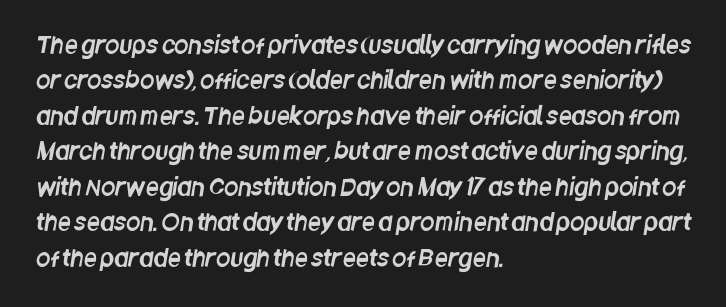
Alignment: flush left. What's the leading like? Ordinary, nothing unusual. The gaps between neighbouring characters are ordinary and unremarkable. Plain, unruled lines of type.
